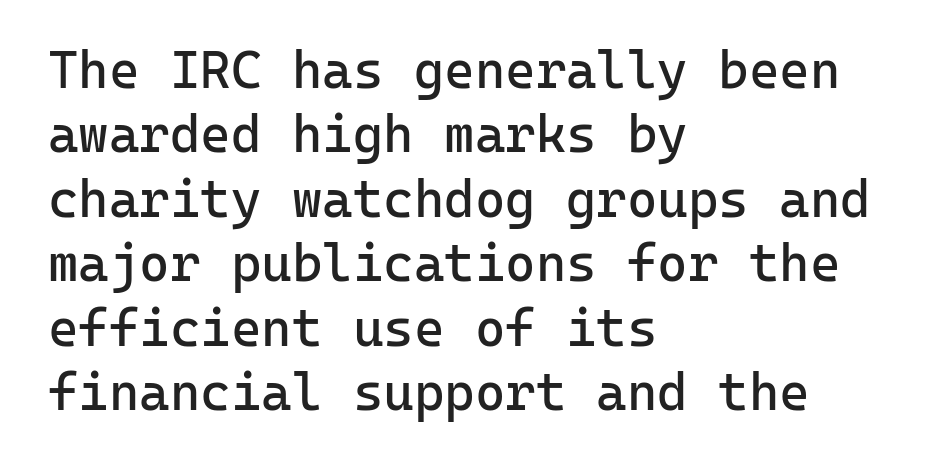
Q: Is the text bold? A: No.
Q: Is the text italic (slanted)? A: No, it is upright.
Q: Is the typeface a serif or a sans-serif typeface? A: Sans-serif.
Q: Is the text underlined? A: No.
Q: How is the paragraph aligned? A: Left-aligned.
Q: Is the spacing between letters normal or unusually wide? A: Normal.
Q: Width (condensed, normal, or wide)? A: Normal.
Q: Stroke contrast? A: Low.
Q: x-height? A: Medium.
Q: Monospaced? A: Yes.
